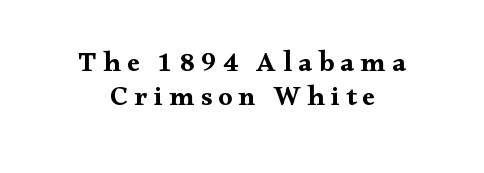
{"serif": "yes", "italic": "no", "bold": "yes", "weight": "bold", "width": "wide", "stroke_contrast": "medium", "x_height": "small", "monospaced": "no", "underline": "no", "align": "center", "line_spacing_ratio": 1.22, "letter_spacing": "wide", "letter_spacing_em": 0.22, "glyph_px": 28}
